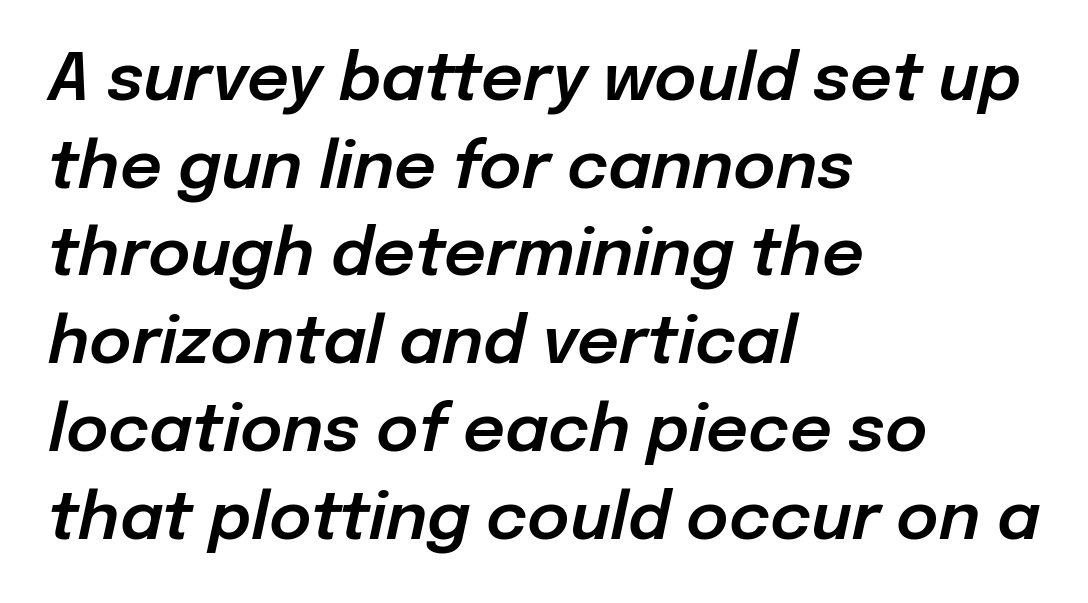
Q: Is the text italic (slanted)? A: Yes, it leans right by about 12 degrees.
Q: Is the text underlined? A: No.
Q: How is the paragraph aligned? A: Left-aligned.
Q: Is the spacing between letters normal or unusually wide? A: Normal.
Q: Is the spacing between lines tight, normal or loose? A: Normal.
Q: Width (condensed, normal, or wide)? A: Normal.
Q: Stroke contrast? A: Low.
Q: x-height? A: Medium.
Q: Monospaced? A: No.
